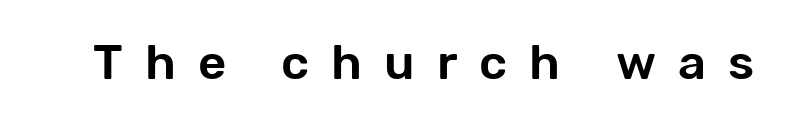
Posture: straight, roman, zero tilt. Proportional: the letters do not fall into vertical columns. Is the letter spacing exaggerated? Yes — the characters are pushed far apart. Type style note: lacks serifs.
